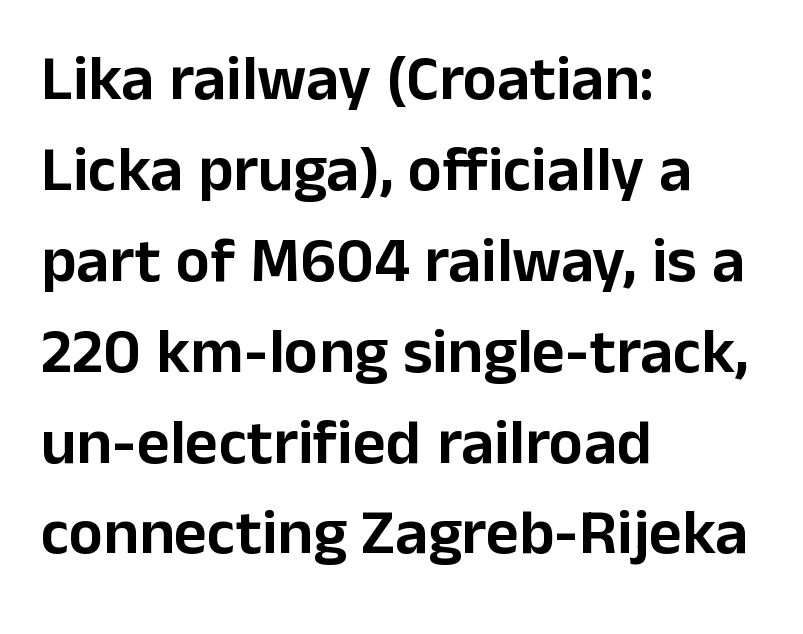
{"serif": "no", "italic": "no", "width": "normal", "stroke_contrast": "low", "x_height": "medium", "monospaced": "no", "underline": "no", "align": "left", "line_spacing": "normal", "line_spacing_ratio": 1.42, "letter_spacing": "normal", "letter_spacing_em": 0.0, "glyph_px": 64}
